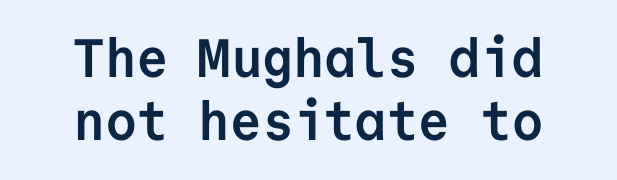
Thick stems and heavy bowls — unmistakably bold. A bare baseline throughout the passage. Glyph-to-glyph distance matches everyday printed text. The letters carry no serifs — their stems end cleanly without finishing strokes. The letters stand upright; this is a roman face. The whitespace from short lines is split evenly between both sides.
